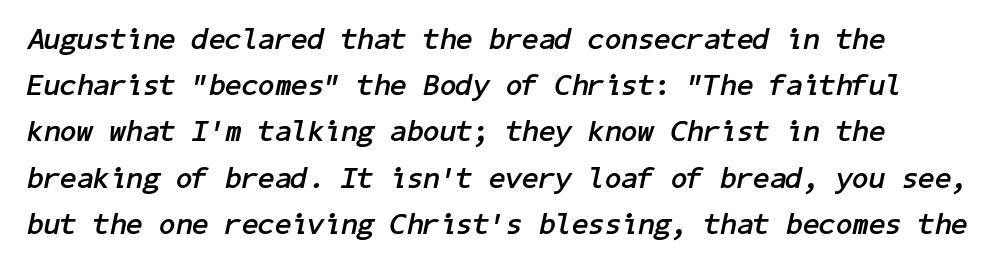
Q: Is the text bold? A: Yes.
Q: Is the text italic (slanted)? A: Yes, it leans right by about 11 degrees.
Q: Is the text underlined? A: No.
Q: Is the spacing between letters normal or unusually wide? A: Normal.
Q: Is the spacing between lines tight, normal or loose? A: Normal.
Q: Width (condensed, normal, or wide)? A: Normal.
Q: Stroke contrast? A: Low.
Q: x-height? A: Medium.
